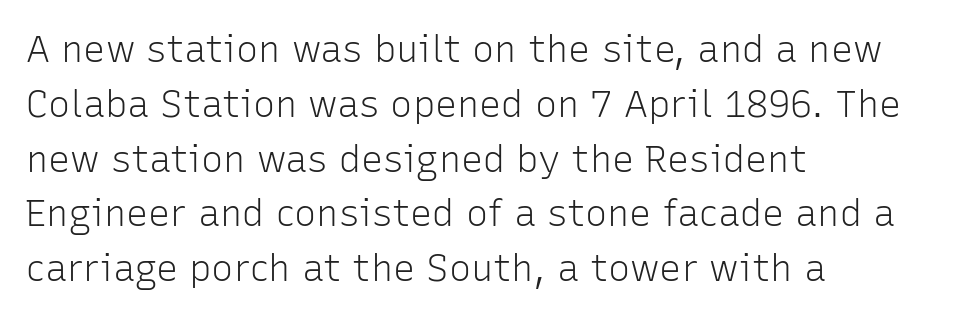
The face used here is proportionally spaced, like ordinary book or web type. Stem width sits at or under what a default text font uses. The passage is arranged the way most books set body copy — flush left. To sum up the face: it is a sans, with no serifs. Glance below the letters and you will spot only blank space. One glance says typical: line gaps are just what's usual.
